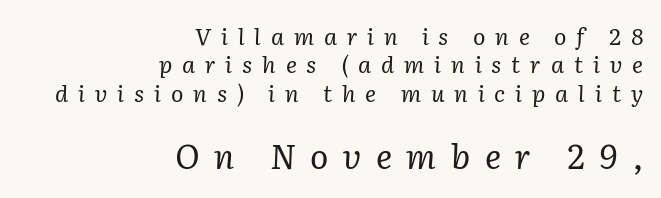
Q: Is the text bold? A: No.
Q: Is the text italic (slanted)? A: Yes, it leans right by about 2 degrees.
Q: Is the typeface a serif or a sans-serif typeface? A: Serif.
Q: Is the text underlined? A: No.
Q: How is the paragraph aligned? A: Right-aligned.
Q: Is the spacing between letters normal or unusually wide? A: Unusually wide.
Q: Which block of text is set in a larger size, the first (top) or the second (bottom)? A: The second (bottom) one.
Q: Width (condensed, normal, or wide)? A: Normal.
Q: Stroke contrast? A: Low.
Q: x-height? A: Medium.
Q: Monospaced? A: No.
